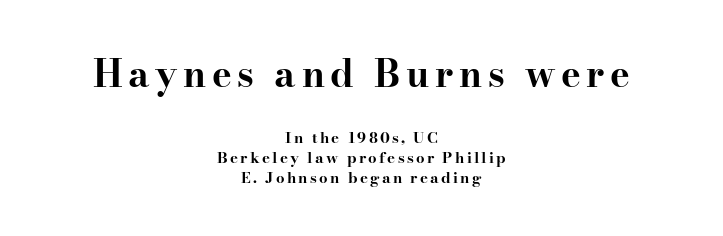
Words float on clear page, feet unadorned. The characters display serif detailing at their extremities. Is this a fixed-width face? No — the glyphs have proportional, varying widths. Caption: upper text group enlarged, lower text group reduced. The passage is arranged like a title page — every line centered.
